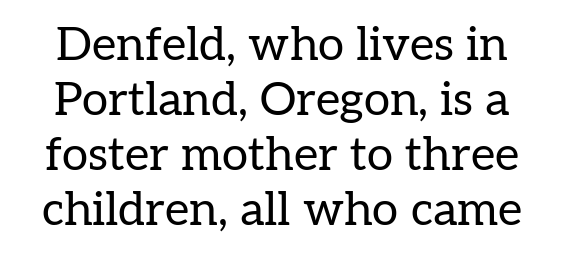
Spacing verdict: proportional, widths tailored to each character. Caption: face not bold, strokes unweighted. Stroke terminals: seriffed. If you drew a line through each stem, it would be perfectly vertical.
